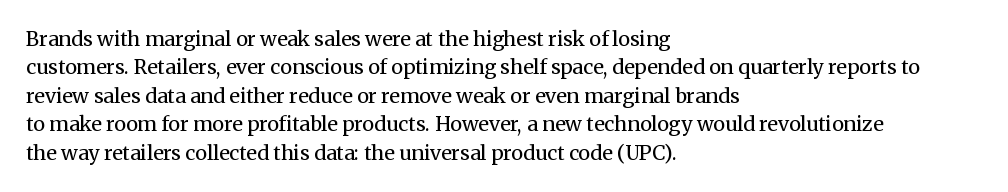
Glyph-to-glyph distance matches everyday printed text. One glance says typical: line gaps are just what's usual. A bare baseline throughout the passage. Does the lettering tilt? It doesn't — this is upright.
